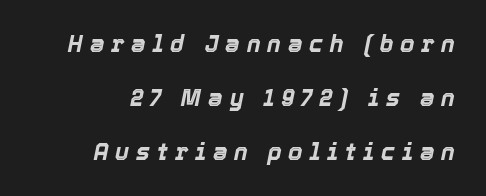
The font's italic variant was chosen for this text. The rendering uses a large line-height, opening up the rows. Plain, unruled lines of type. How heavy is the stroke? Heavy — this is a bold. Someone cranked the tracking dial way up on this one.
